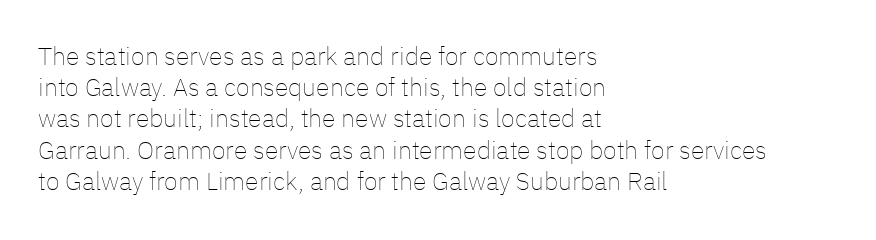
{"italic": "no", "bold": "no", "underline": "no", "align": "left", "line_spacing": "normal", "line_spacing_ratio": 1.25, "letter_spacing": "normal", "letter_spacing_em": 0.0, "glyph_px": 25}
